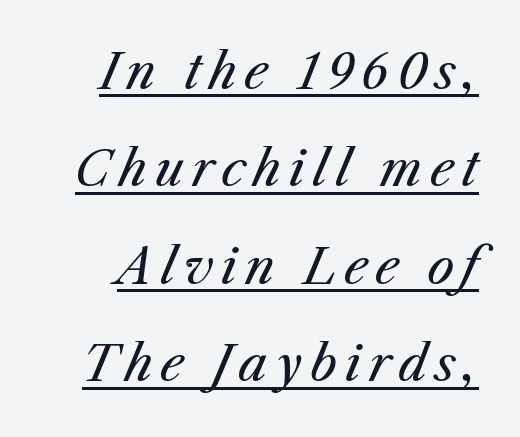
Regarding leading, the lines here are spaced well apart. Italic: yes, the glyphs are oblique. This reads as an unemphasized weight, regular at the heaviest. A baseline rule has been typeset under these characters. Varying glyph widths throughout — classic text-font behaviour.
